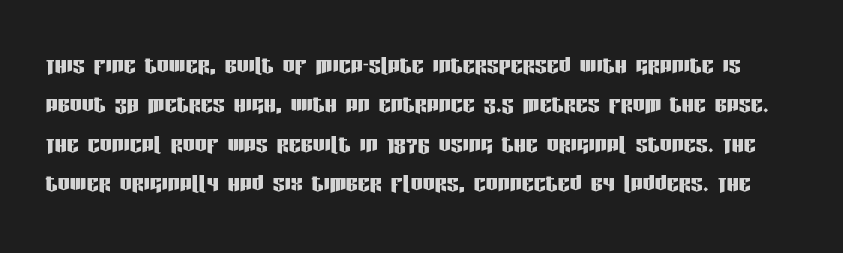
The image shows 30 px condensed sans-serif type, upright; set normal line spacing (1.31x), normal letter spacing, not underlined; low stroke contrast and a large x-height.
